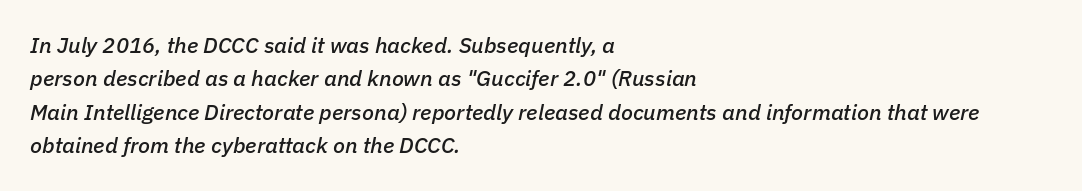
The image shows 22 px text type, italic (leaning right); set left-aligned, normal line spacing (1.52x), normal letter spacing, not underlined.
